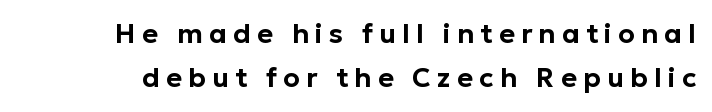
Q: Is the text italic (slanted)? A: No, it is upright.
Q: Is the text underlined? A: No.
Q: Is the spacing between letters normal or unusually wide? A: Unusually wide.
Q: Is the spacing between lines tight, normal or loose? A: Normal.
